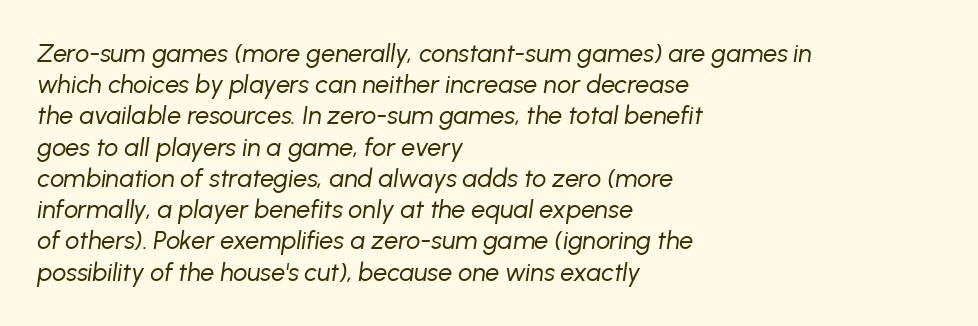
{"italic": "yes", "lean": "right", "slant_degrees": 8, "bold": "no", "underline": "no", "align": "left", "line_spacing": "normal", "line_spacing_ratio": 1.25, "letter_spacing": "normal", "letter_spacing_em": 0.0, "glyph_px": 25}
